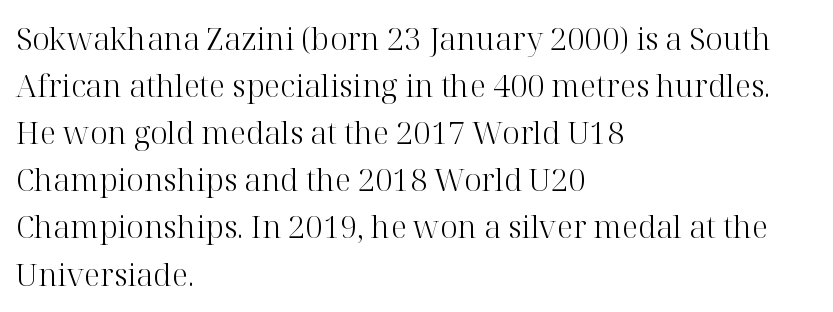
Q: Is the text bold? A: No.
Q: Is the text italic (slanted)? A: No, it is upright.
Q: Is the typeface a serif or a sans-serif typeface? A: Serif.
Q: Is the text underlined? A: No.
Q: How is the paragraph aligned? A: Left-aligned.
Q: Is the spacing between letters normal or unusually wide? A: Normal.
Q: Is the spacing between lines tight, normal or loose? A: Normal.
Q: Width (condensed, normal, or wide)? A: Normal.
Q: Stroke contrast? A: High.
Q: x-height? A: Medium.
Q: Monospaced? A: No.
